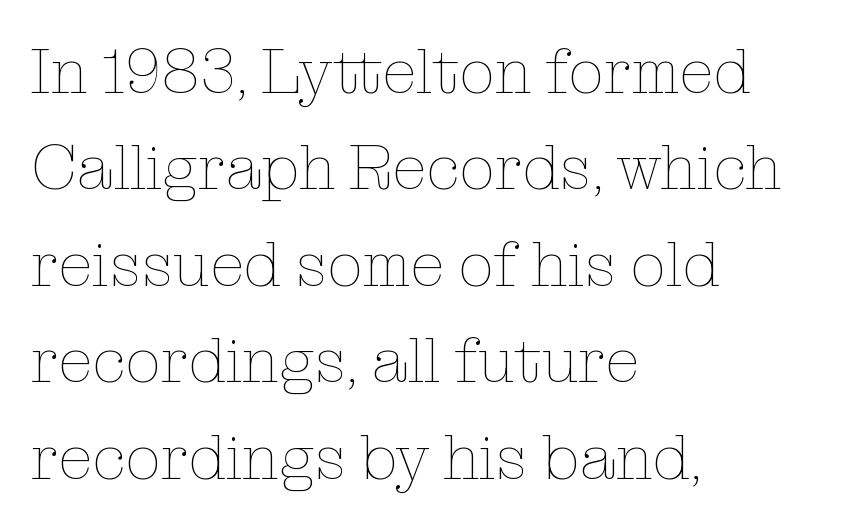
Q: Is the text bold? A: No.
Q: Is the text italic (slanted)? A: No, it is upright.
Q: Is the text underlined? A: No.
Q: How is the paragraph aligned? A: Left-aligned.
Q: Is the spacing between letters normal or unusually wide? A: Normal.
Q: Is the spacing between lines tight, normal or loose? A: Normal.
Q: Width (condensed, normal, or wide)? A: Normal.
Q: Stroke contrast? A: Low.
Q: x-height? A: Medium.
Q: Monospaced? A: No.
